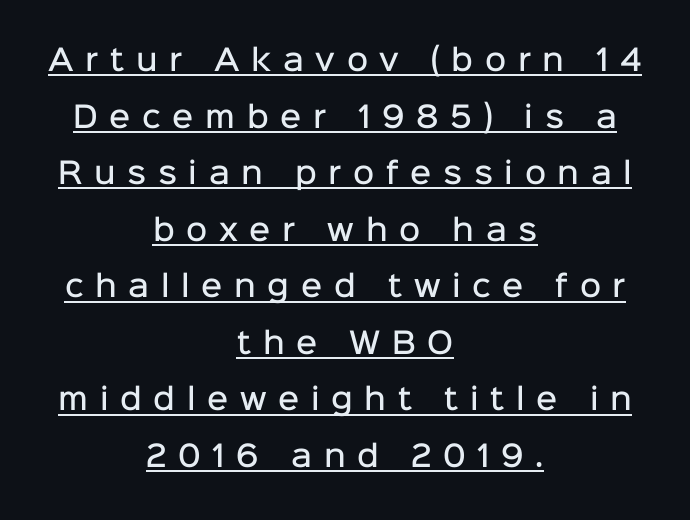
{"serif": "no", "italic": "no", "bold": "semi", "weight": "semibold", "width": "normal", "stroke_contrast": "low", "x_height": "medium", "monospaced": "no", "underline": "yes", "align": "center", "line_spacing": "loose", "line_spacing_ratio": 1.95, "letter_spacing": "wide", "letter_spacing_em": 0.4, "glyph_px": 29}
